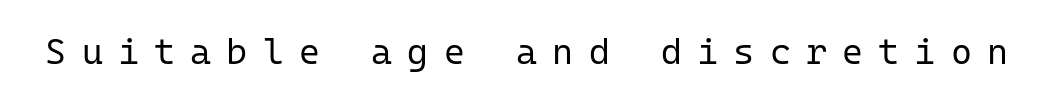
The image shows 36 px regular-weight sans-serif type, upright, monospaced; set unusually wide letter spacing (+0.42 em), not underlined; low stroke contrast and a medium x-height.
